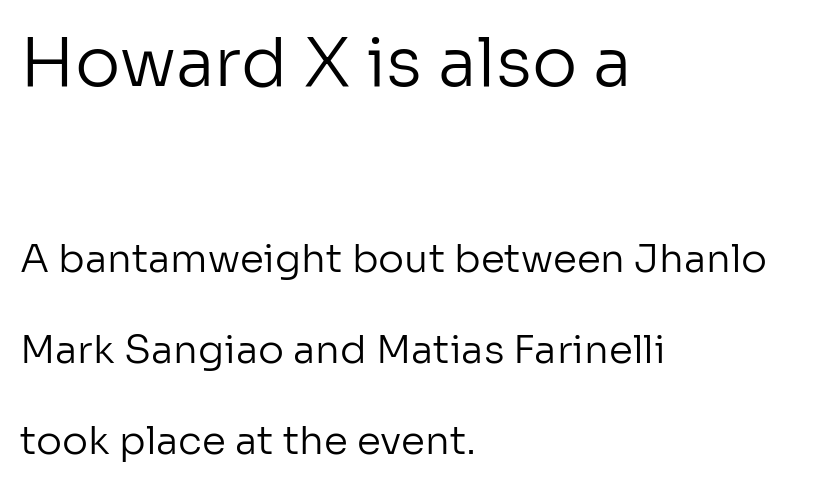
The glyphs in this specimen are sans serif. Character size in the leading block exceeds that of the trailing block. Each stroke keeps to a modest, everyday thickness or less. Compared with typical body copy, the letter spacing here is the same.
